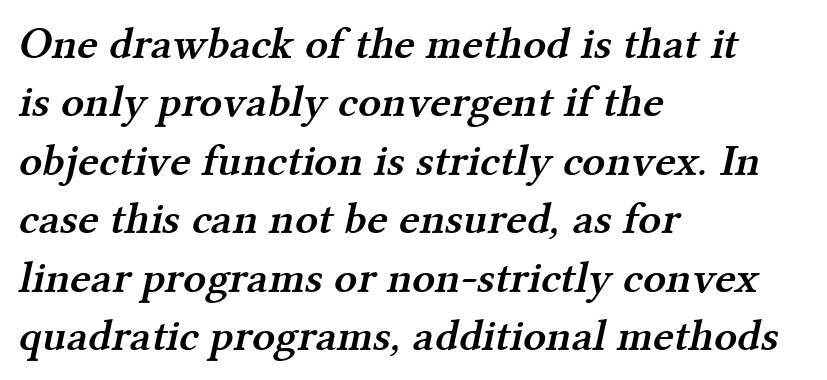
The image shows 45 px semibold serif type; set left-aligned, normal line spacing (1.3x), normal letter spacing, not underlined; medium stroke contrast and a medium x-height.
